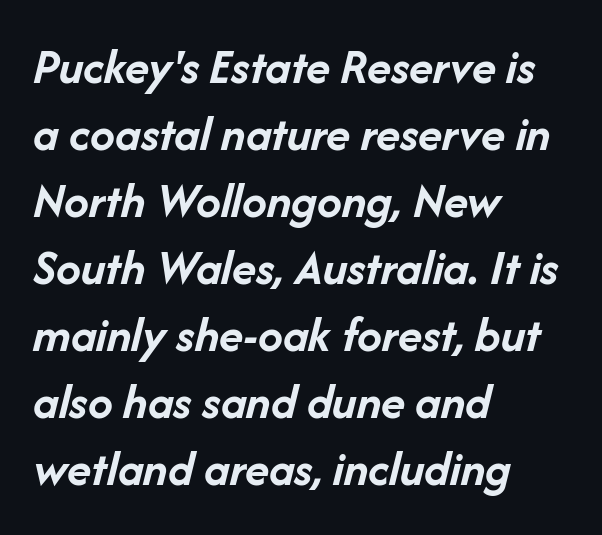
Q: Is the text bold? A: Yes.
Q: Is the text italic (slanted)? A: Yes, it leans right by about 14 degrees.
Q: Is the text underlined? A: No.
Q: How is the paragraph aligned? A: Left-aligned.
Q: Is the spacing between letters normal or unusually wide? A: Normal.
Q: Is the spacing between lines tight, normal or loose? A: Normal.
Q: Width (condensed, normal, or wide)? A: Normal.
Q: Stroke contrast? A: Low.
Q: x-height? A: Medium.
Q: Monospaced? A: No.
